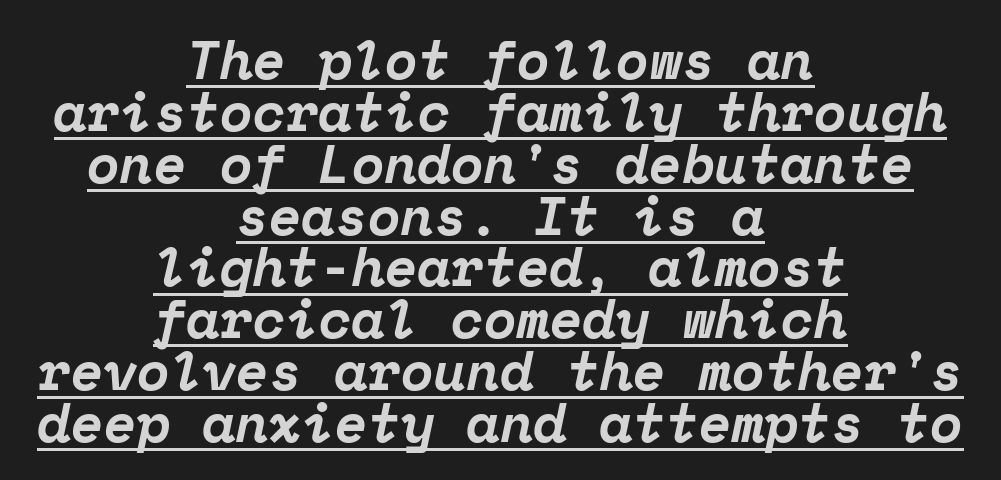
The image shows 54 px bold serif type, italic (leaning right), monospaced; set centered, tight line spacing (0.96x), normal letter spacing, underlined; low stroke contrast and a medium x-height.
